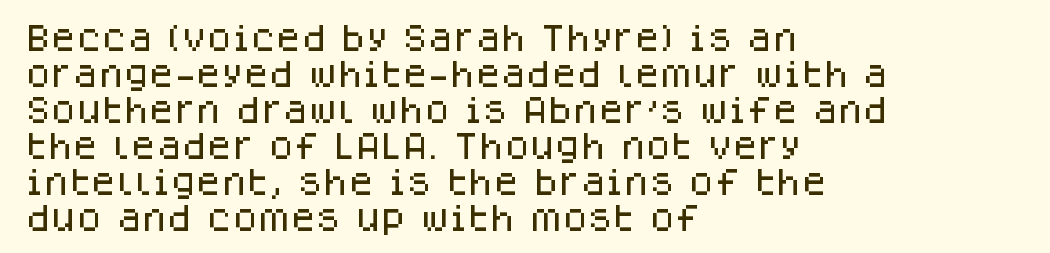
{"serif": "no", "italic": "no", "width": "normal", "stroke_contrast": "low", "x_height": "large", "monospaced": "no", "underline": "no", "align": "left", "line_spacing_ratio": 1.24, "letter_spacing": "normal", "letter_spacing_em": 0.0, "glyph_px": 29}
